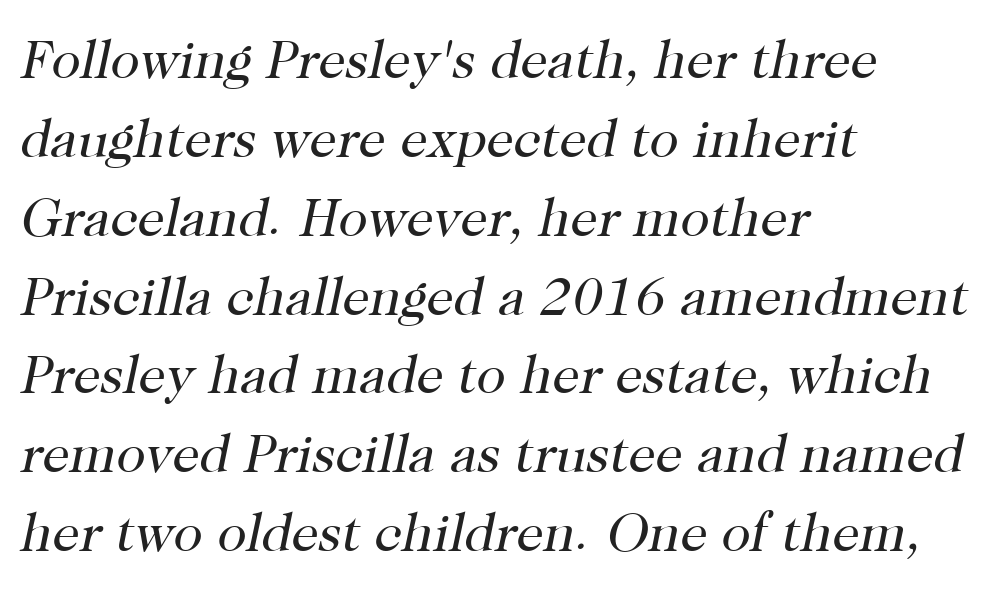
The image shows 54 px regular-weight serif type, italic (leaning right); set left-aligned, normal line spacing (1.46x), normal letter spacing, not underlined; high stroke contrast and a medium x-height.
